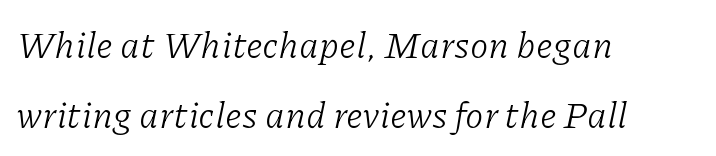
How are the letters spaced? Ordinarily, with no added tracking. The weight would be labelled regular, book, light, or lighter still. The rendering applies a slant to the glyphs. Little horizontal feet cap the strokes, marking this as serif type.
